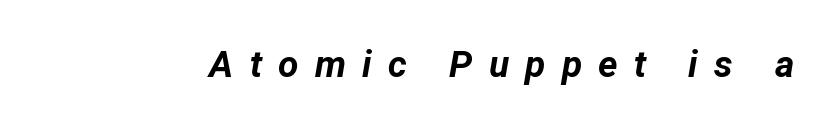
{"italic": "yes", "lean": "right", "slant_degrees": 12, "bold": "yes", "weight": "bold", "width": "normal", "stroke_contrast": "low", "x_height": "medium", "monospaced": "no", "underline": "no", "letter_spacing": "wide", "letter_spacing_em": 0.44, "glyph_px": 37}
